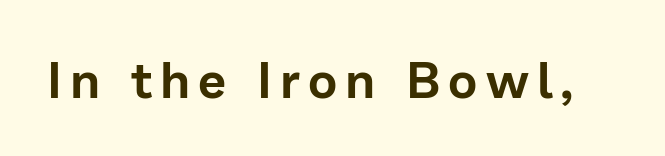
The image shows 50 px sans-serif type, upright; set not underlined; low stroke contrast and a medium x-height.
